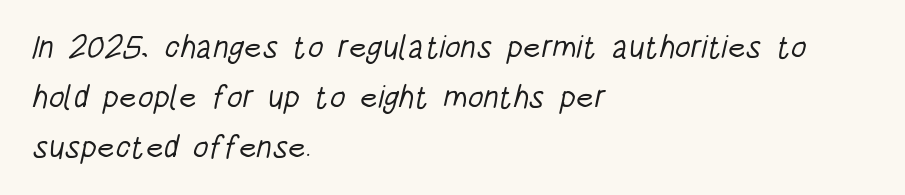
The image shows 32 px light, condensed sans-serif type; set left-aligned, normal line spacing (1.56x), normal letter spacing, not underlined; low stroke contrast and a large x-height.
